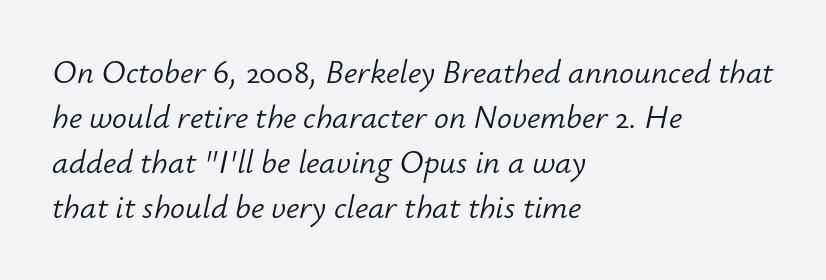
{"italic": "yes", "lean": "right", "slant_degrees": 12, "bold": "no", "weight": "light", "width": "normal", "stroke_contrast": "low", "x_height": "small", "monospaced": "no", "underline": "no", "align": "left", "line_spacing": "normal", "line_spacing_ratio": 1.36, "letter_spacing": "normal", "letter_spacing_em": 0.0, "glyph_px": 33}
